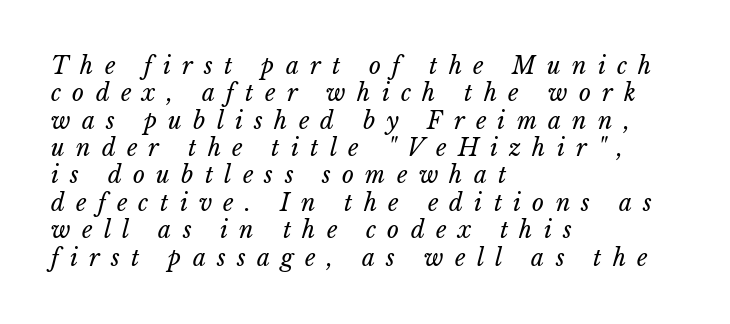
{"bold": "no", "underline": "no", "align": "left", "line_spacing_ratio": 1.19, "letter_spacing": "wide", "letter_spacing_em": 0.49, "glyph_px": 23}
